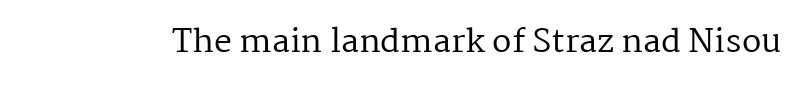
{"serif": "yes", "italic": "no", "bold": "no", "weight": "regular", "width": "normal", "stroke_contrast": "medium", "x_height": "medium", "monospaced": "no", "underline": "no", "letter_spacing": "normal", "letter_spacing_em": 0.0, "glyph_px": 32}
